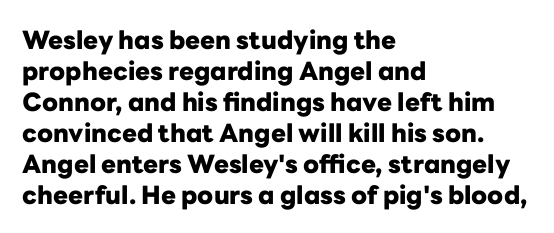
You'd pick this weight for a headline — it's a proper bold. Upright lettering throughout. Nothing unusual about the tracking: characters are spaced as the font intends. Check the space under the baseline: it is left empty.
